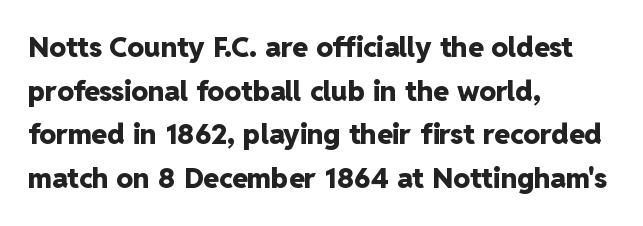
Q: Is the text bold? A: Yes.
Q: Is the text italic (slanted)? A: No, it is upright.
Q: Is the typeface a serif or a sans-serif typeface? A: Sans-serif.
Q: Is the text underlined? A: No.
Q: How is the paragraph aligned? A: Left-aligned.
Q: Is the spacing between letters normal or unusually wide? A: Normal.
Q: Is the spacing between lines tight, normal or loose? A: Normal.
Q: Width (condensed, normal, or wide)? A: Normal.
Q: Stroke contrast? A: Low.
Q: x-height? A: Medium.
Q: Monospaced? A: No.
